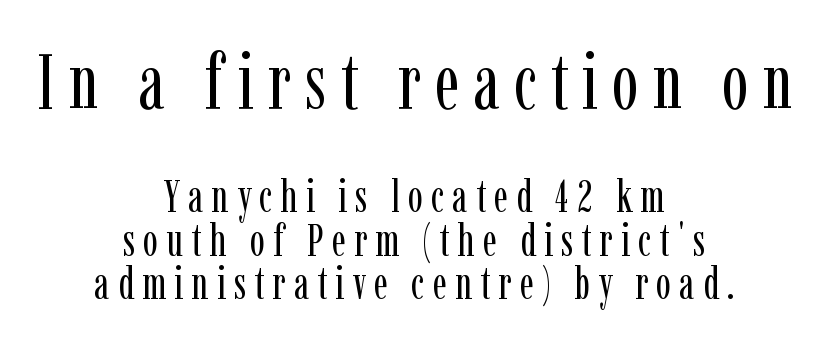
{"serif": "yes", "italic": "no", "bold": "no", "weight": "regular", "width": "condensed", "stroke_contrast": "low", "x_height": "medium", "monospaced": "no", "underline": "no", "align": "center", "line_spacing": "tight", "line_spacing_ratio": 0.97, "larger_block": "first", "size_ratio": 1.73, "glyph_px": 78}
